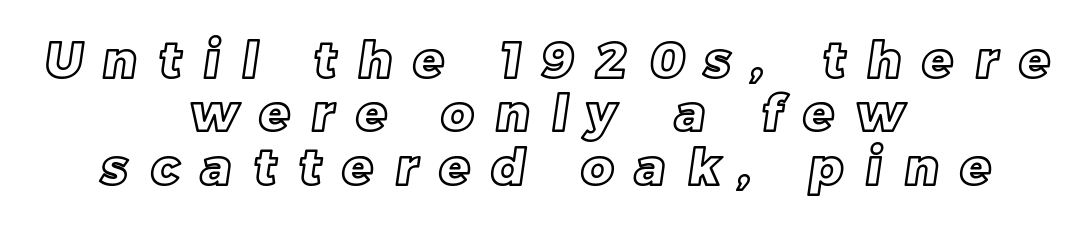
The image shows 50 px text type; set centered, tight line spacing (1.07x), unusually wide letter spacing (+0.44 em), not underlined; a large x-height.
